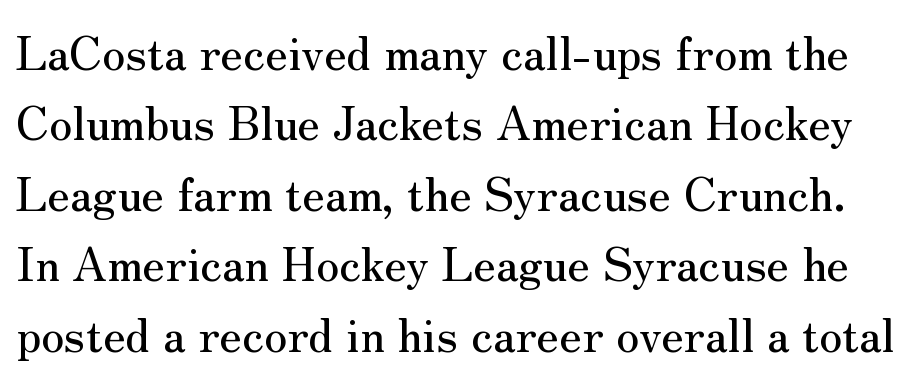
Q: Is the text italic (slanted)? A: No, it is upright.
Q: Is the typeface a serif or a sans-serif typeface? A: Serif.
Q: Is the text underlined? A: No.
Q: Is the spacing between letters normal or unusually wide? A: Normal.
Q: Is the spacing between lines tight, normal or loose? A: Normal.
Q: Width (condensed, normal, or wide)? A: Normal.
Q: Stroke contrast? A: Medium.
Q: x-height? A: Small.
Q: Monospaced? A: No.
